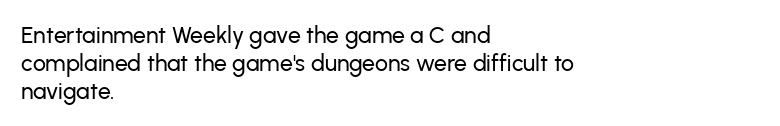
Here the glyphs are tracked normally, forming tight word shapes. The specimen omits any rule beneath the text block's lines. Vertical strokes here are truly vertical. The lines in this sample share a left origin and differ only in where they stop.
